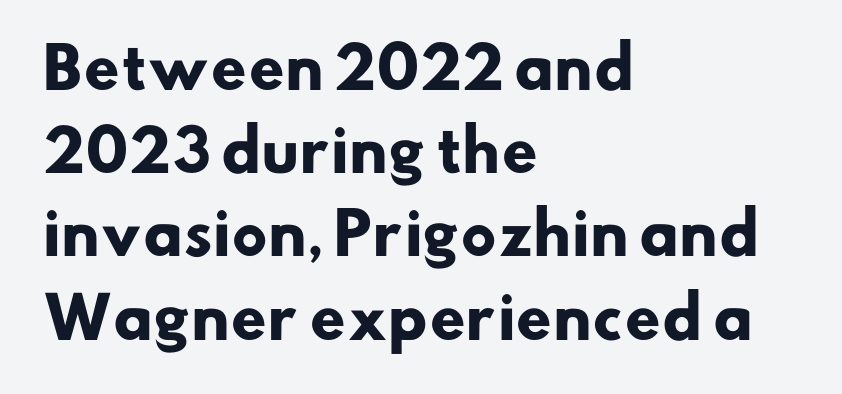
Is this a fixed-width face? No — the glyphs have proportional, varying widths. These lines are set flush left with a ragged right edge. Short note: letters normally spaced. The typesetting leans heavy: a genuine bold. Regarding leading, the lines here are spaced in the standard way.
